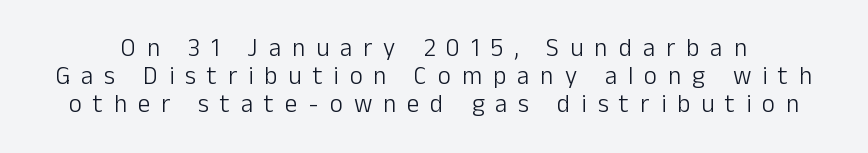
Q: Is the text bold? A: No.
Q: Is the text italic (slanted)? A: No, it is upright.
Q: Is the text underlined? A: No.
Q: Is the spacing between letters normal or unusually wide? A: Unusually wide.
Q: Is the spacing between lines tight, normal or loose? A: Tight.
